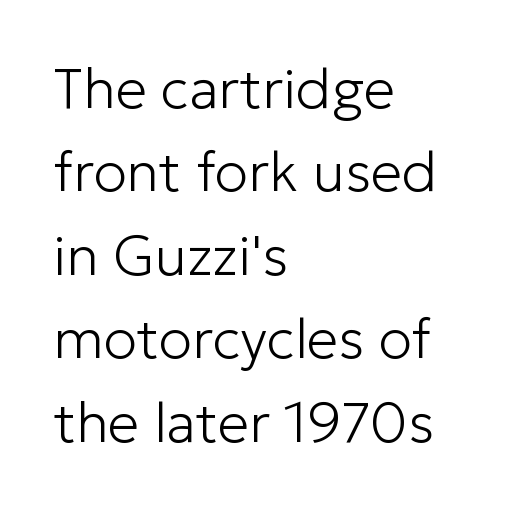
Q: Is the text bold? A: No.
Q: Is the text italic (slanted)? A: No, it is upright.
Q: Is the typeface a serif or a sans-serif typeface? A: Sans-serif.
Q: Is the text underlined? A: No.
Q: How is the paragraph aligned? A: Left-aligned.
Q: Is the spacing between letters normal or unusually wide? A: Normal.
Q: Is the spacing between lines tight, normal or loose? A: Normal.
Q: Width (condensed, normal, or wide)? A: Normal.
Q: Stroke contrast? A: Low.
Q: x-height? A: Medium.
Q: Monospaced? A: No.
